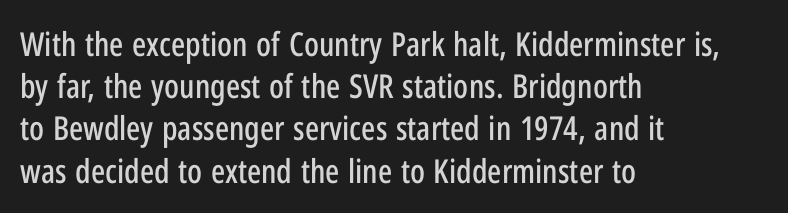
Q: Is the text italic (slanted)? A: No, it is upright.
Q: Is the typeface a serif or a sans-serif typeface? A: Sans-serif.
Q: Is the text underlined? A: No.
Q: How is the paragraph aligned? A: Left-aligned.
Q: Is the spacing between letters normal or unusually wide? A: Normal.
Q: Is the spacing between lines tight, normal or loose? A: Normal.
Q: Width (condensed, normal, or wide)? A: Condensed.
Q: Stroke contrast? A: Low.
Q: x-height? A: Medium.
Q: Monospaced? A: No.
